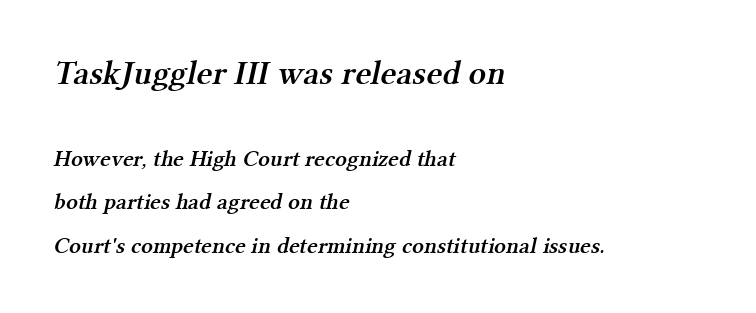
{"serif": "yes", "bold": "semi", "weight": "semibold", "width": "normal", "stroke_contrast": "medium", "x_height": "medium", "monospaced": "no", "underline": "no", "align": "left", "line_spacing": "loose", "line_spacing_ratio": 1.9, "letter_spacing": "normal", "letter_spacing_em": 0.0, "larger_block": "first", "size_ratio": 1.48, "glyph_px": 34}
